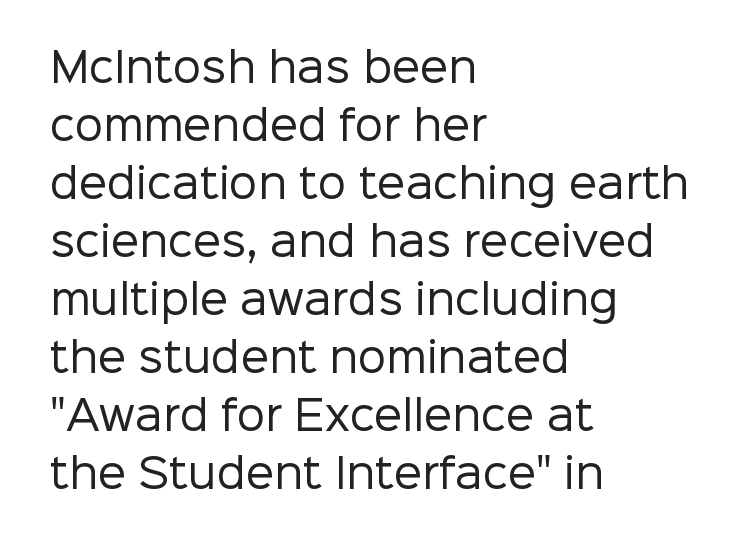
{"serif": "no", "italic": "no", "bold": "no", "weight": "regular", "width": "normal", "stroke_contrast": "low", "x_height": "medium", "monospaced": "no", "underline": "no", "align": "left", "line_spacing": "normal", "line_spacing_ratio": 1.45, "letter_spacing": "normal", "letter_spacing_em": 0.0, "glyph_px": 40}
